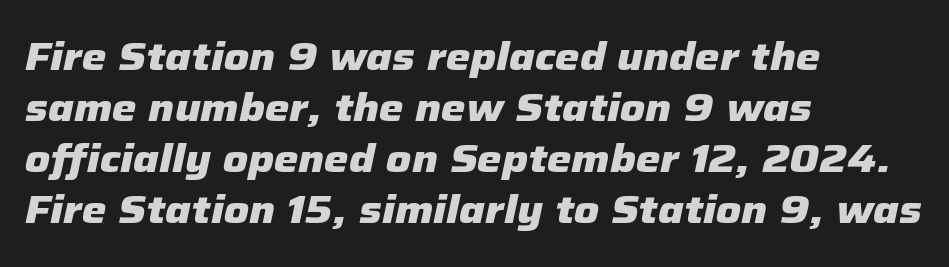
The image shows 39 px heavy type, italic (leaning right); set left-aligned, normal line spacing (1.31x), normal letter spacing, not underlined; low stroke contrast and a medium x-height.
